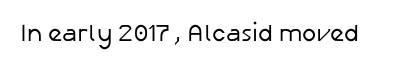
Only glyphs here, with clear space below each row. Notice how the stems are strictly vertical — no italics here. Between one letter and the next there's only the usual sliver of space. Is this a heavy cut? Hardly; it is regular or lighter.
